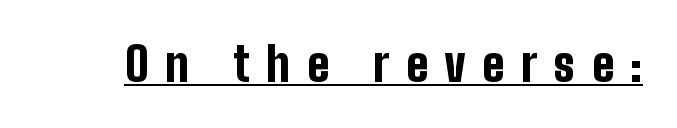
The image shows 47 px bold, condensed sans-serif type, upright; set unusually wide letter spacing (+0.36 em), underlined; low stroke contrast and a medium x-height.
